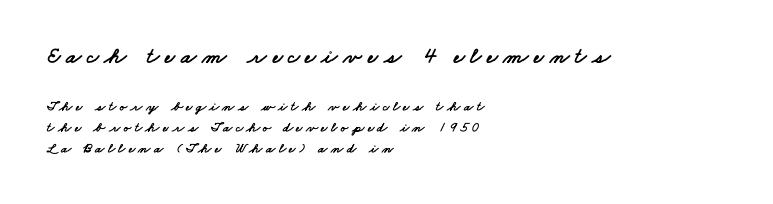
In terms of leading, this rendering sits right in the middle. Words appear elongated and porous because spacing is wide. Is the lower block the larger one? No — the upper block carries the bigger type. Quick note: underline off.
